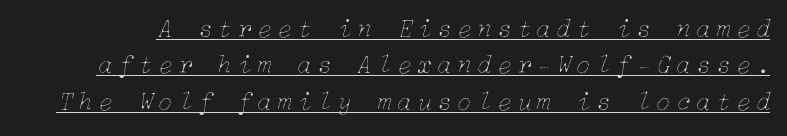
Vertically, the passage feels balanced, rows spaced as you'd expect. The strokes carry an ordinary text weight at most. The glyphs look as if they've been sheared to an angle. How are the letters spaced? Widely, with obvious added tracking. What decoration does the sample have? An underline.
